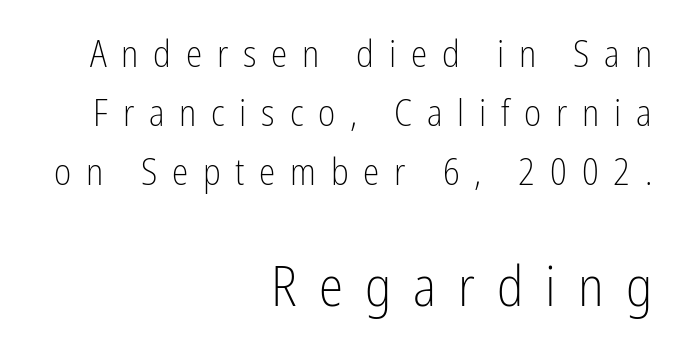
The image shows 55 px light, condensed sans-serif type, upright; set right-aligned, normal line spacing (1.6x), unusually wide letter spacing (+0.4 em), not underlined; the second (bottom) block is 1.49x larger; low stroke contrast and a medium x-height.
